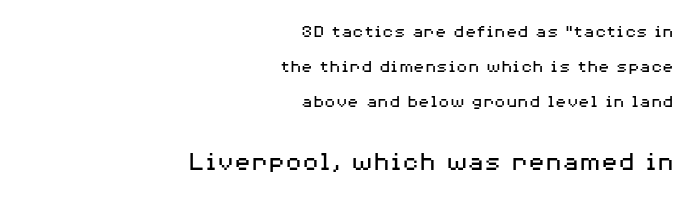
{"serif": "no", "italic": "no", "bold": "no", "weight": "regular", "width": "wide", "stroke_contrast": "medium", "x_height": "medium", "monospaced": "no", "underline": "no", "align": "right", "line_spacing_ratio": 1.84, "letter_spacing": "normal", "letter_spacing_em": 0.0, "larger_block": "second", "size_ratio": 1.47, "glyph_px": 28}
